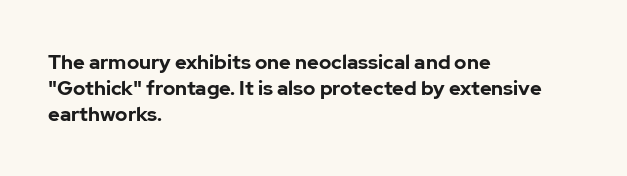
The image shows 20 px bold type, upright; set left-aligned, normal line spacing (1.29x), normal letter spacing, not underlined.
